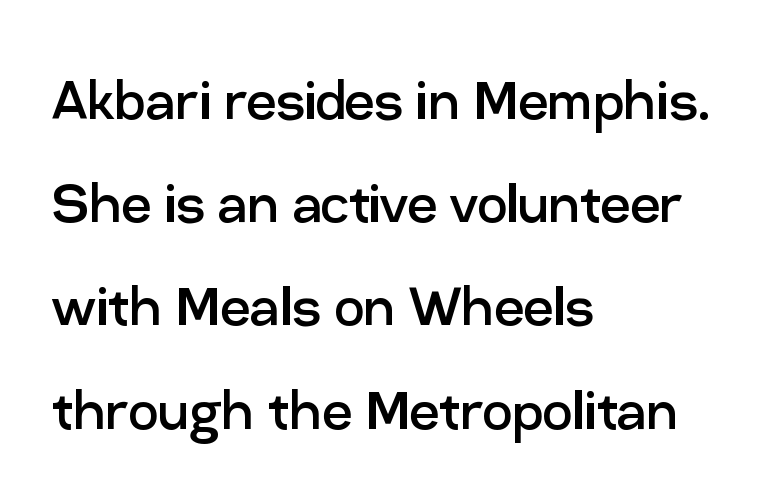
Q: Is the text bold? A: No.
Q: Is the text italic (slanted)? A: No, it is upright.
Q: Is the typeface a serif or a sans-serif typeface? A: Sans-serif.
Q: Is the text underlined? A: No.
Q: How is the paragraph aligned? A: Left-aligned.
Q: Is the spacing between letters normal or unusually wide? A: Normal.
Q: Is the spacing between lines tight, normal or loose? A: Normal.
Q: Width (condensed, normal, or wide)? A: Normal.
Q: Stroke contrast? A: Low.
Q: x-height? A: Medium.
Q: Monospaced? A: No.
